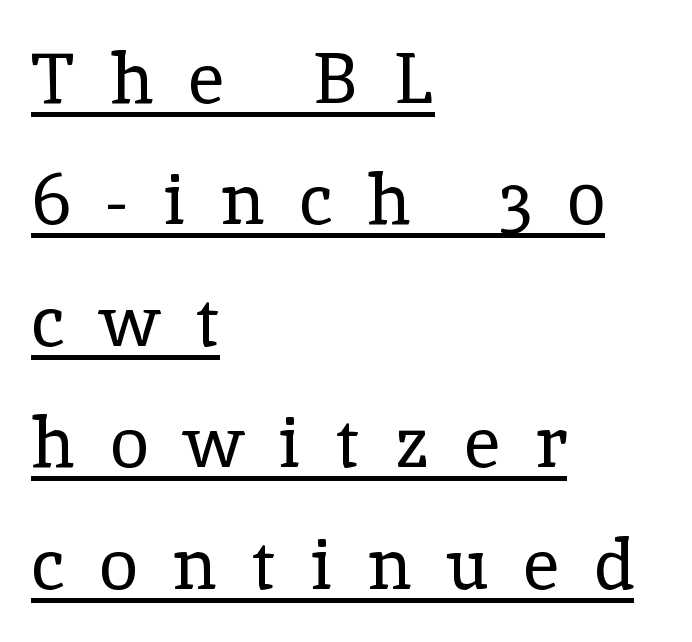
Q: Is the text bold? A: No.
Q: Is the text italic (slanted)? A: No, it is upright.
Q: Is the typeface a serif or a sans-serif typeface? A: Serif.
Q: Is the text underlined? A: Yes.
Q: How is the paragraph aligned? A: Left-aligned.
Q: Is the spacing between letters normal or unusually wide? A: Unusually wide.
Q: Width (condensed, normal, or wide)? A: Normal.
Q: x-height? A: Medium.
Q: Monospaced? A: No.
